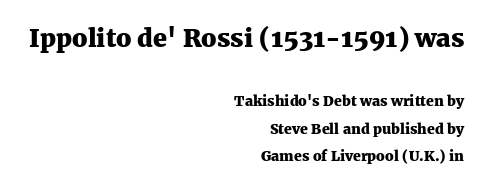
The image shows 25 px bold type, upright; set right-aligned, loose line spacing (1.99x), normal letter spacing, not underlined; the first (top) block is 1.79x larger.
